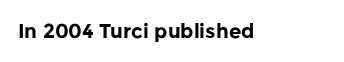
Q: Is the text bold? A: Yes.
Q: Is the text italic (slanted)? A: No, it is upright.
Q: Is the text underlined? A: No.
Q: Is the spacing between letters normal or unusually wide? A: Normal.
